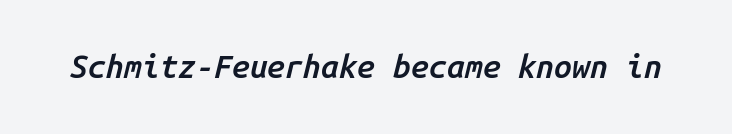
{"italic": "yes", "lean": "right", "slant_degrees": 14, "bold": "semi", "weight": "semibold", "width": "normal", "stroke_contrast": "low", "x_height": "medium", "monospaced": "yes", "underline": "no", "letter_spacing": "normal", "letter_spacing_em": 0.0, "glyph_px": 32}
